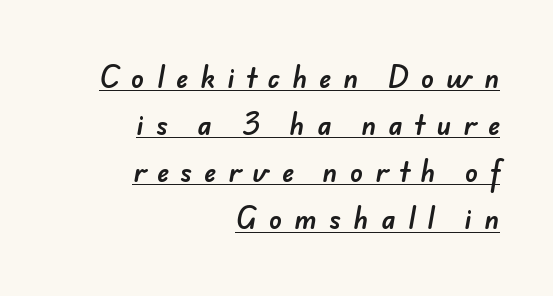
Q: Is the text underlined? A: Yes.
Q: How is the paragraph aligned? A: Right-aligned.
Q: Is the spacing between letters normal or unusually wide? A: Unusually wide.
